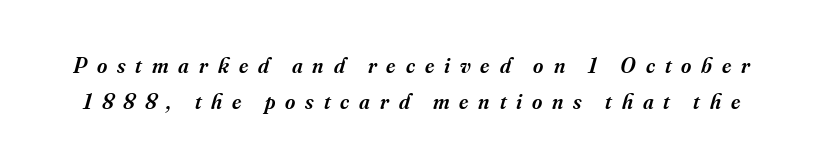
Q: Is the text bold? A: Semi-bold.
Q: Is the text italic (slanted)? A: Yes, it leans right by about 16 degrees.
Q: Is the text underlined? A: No.
Q: Is the spacing between letters normal or unusually wide? A: Unusually wide.
Q: Is the spacing between lines tight, normal or loose? A: Normal.
